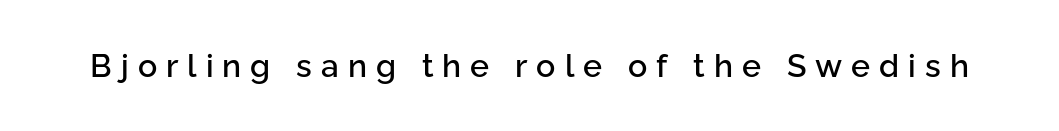
Q: Is the text italic (slanted)? A: No, it is upright.
Q: Is the typeface a serif or a sans-serif typeface? A: Sans-serif.
Q: Is the text underlined? A: No.
Q: Is the spacing between letters normal or unusually wide? A: Unusually wide.
Q: Width (condensed, normal, or wide)? A: Normal.
Q: Stroke contrast? A: Low.
Q: x-height? A: Medium.
Q: Monospaced? A: No.
